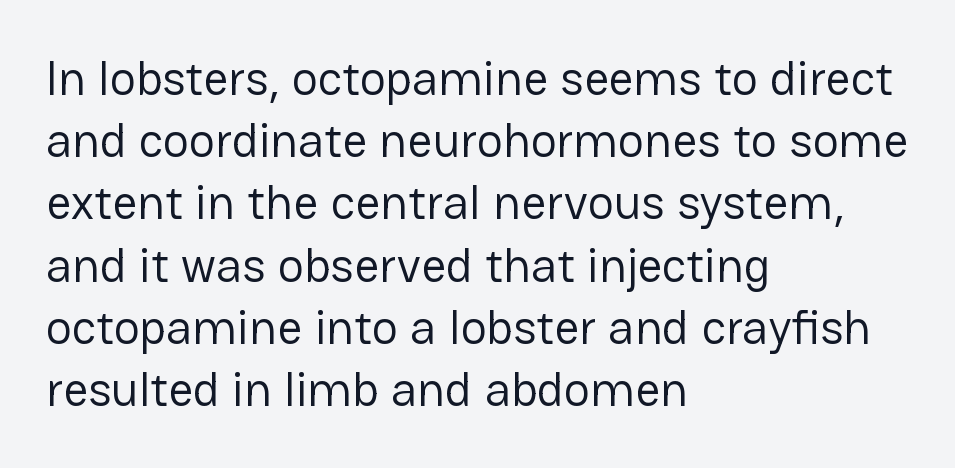
{"serif": "no", "italic": "no", "bold": "no", "weight": "regular", "width": "normal", "stroke_contrast": "low", "x_height": "medium", "monospaced": "no", "underline": "no", "align": "left", "line_spacing": "normal", "line_spacing_ratio": 1.27, "letter_spacing": "normal", "letter_spacing_em": 0.0, "glyph_px": 49}
